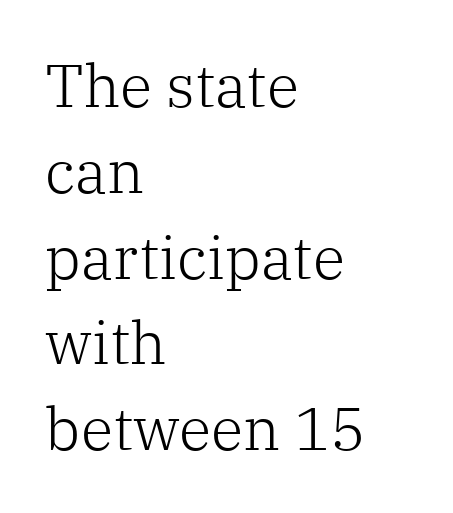
Q: Is the text bold? A: No.
Q: Is the text italic (slanted)? A: No, it is upright.
Q: Is the typeface a serif or a sans-serif typeface? A: Serif.
Q: Is the text underlined? A: No.
Q: How is the paragraph aligned? A: Left-aligned.
Q: Is the spacing between letters normal or unusually wide? A: Normal.
Q: Is the spacing between lines tight, normal or loose? A: Normal.
Q: Width (condensed, normal, or wide)? A: Normal.
Q: Stroke contrast? A: Low.
Q: x-height? A: Medium.
Q: Monospaced? A: No.
